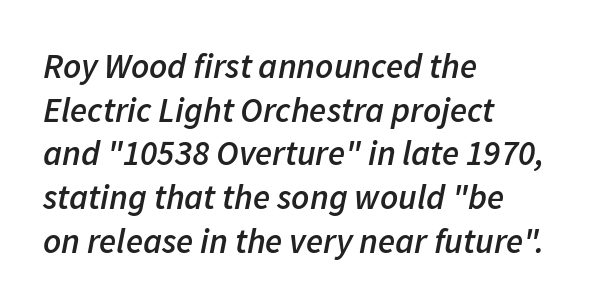
Q: Is the text bold? A: Semi-bold.
Q: Is the text italic (slanted)? A: Yes, it leans right by about 11 degrees.
Q: Is the text underlined? A: No.
Q: How is the paragraph aligned? A: Left-aligned.
Q: Is the spacing between letters normal or unusually wide? A: Normal.
Q: Is the spacing between lines tight, normal or loose? A: Normal.
Q: Width (condensed, normal, or wide)? A: Normal.
Q: Stroke contrast? A: Low.
Q: x-height? A: Medium.
Q: Monospaced? A: No.
